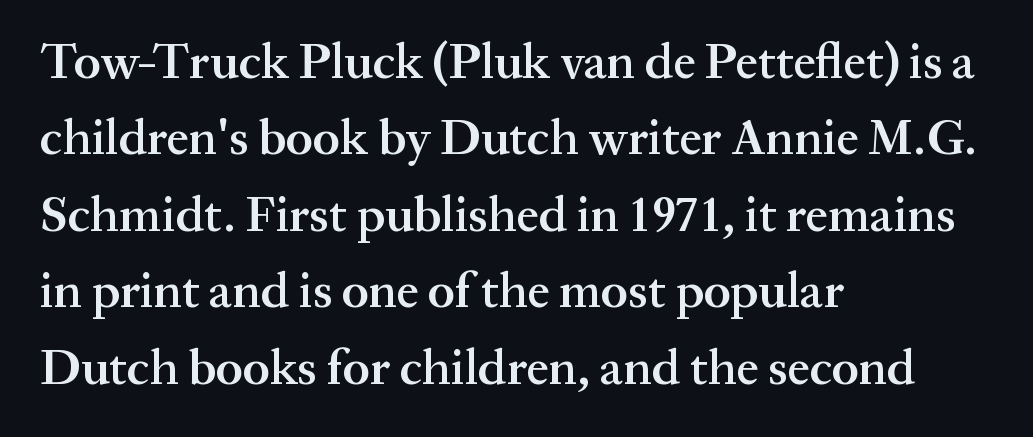
{"serif": "yes", "italic": "no", "bold": "semi", "weight": "semibold", "width": "normal", "stroke_contrast": "medium", "x_height": "medium", "monospaced": "no", "underline": "no", "align": "left", "line_spacing": "normal", "line_spacing_ratio": 1.53, "letter_spacing": "normal", "letter_spacing_em": 0.0, "glyph_px": 50}
